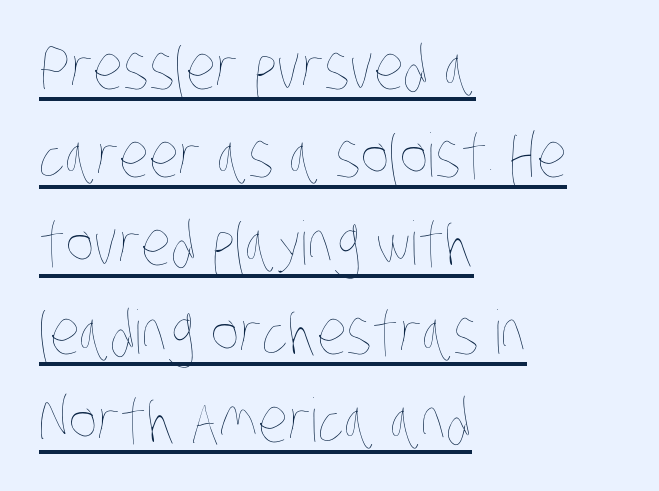
Spacing between characters is what you'd get straight out of the box. These lines are set flush left with a ragged right edge. The face looks like a standard text weight, possibly lighter. Notice how descenders clear the ascenders below comfortably — that's standard leading.
